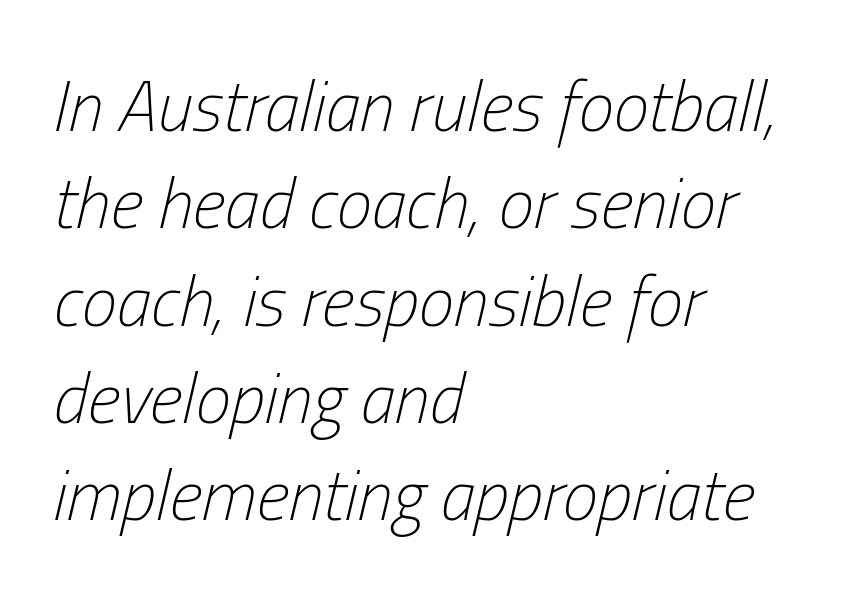
Q: Is the text bold? A: No.
Q: Is the text italic (slanted)? A: Yes, it leans right by about 13 degrees.
Q: Is the text underlined? A: No.
Q: How is the paragraph aligned? A: Left-aligned.
Q: Is the spacing between letters normal or unusually wide? A: Normal.
Q: Is the spacing between lines tight, normal or loose? A: Normal.
Q: Width (condensed, normal, or wide)? A: Condensed.
Q: Stroke contrast? A: Low.
Q: x-height? A: Medium.
Q: Monospaced? A: No.
